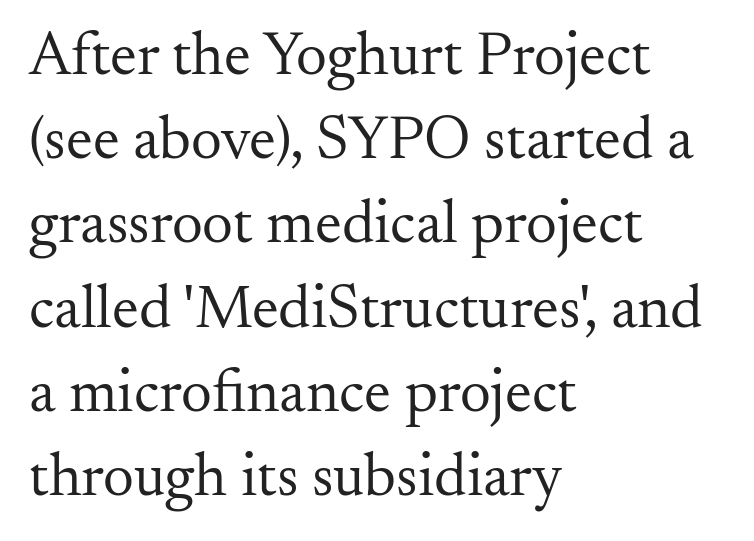
The image shows 61 px regular-weight serif type, upright; set left-aligned, normal line spacing (1.38x), normal letter spacing, not underlined; medium stroke contrast and a small x-height.
